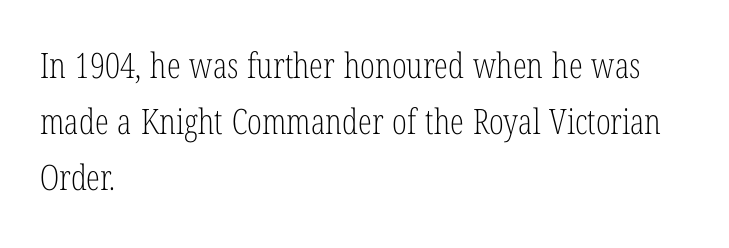
{"serif": "yes", "italic": "no", "bold": "no", "weight": "light", "width": "condensed", "stroke_contrast": "low", "x_height": "medium", "monospaced": "no", "underline": "no", "align": "left", "line_spacing": "normal", "line_spacing_ratio": 1.6, "letter_spacing": "normal", "letter_spacing_em": 0.0, "glyph_px": 35}
